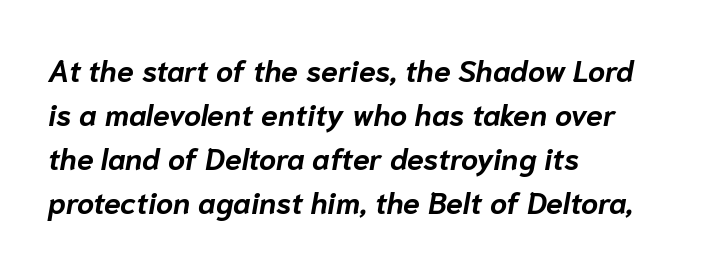
The image shows 30 px bold type, italic (leaning right); set left-aligned, normal line spacing (1.47x), normal letter spacing, not underlined; low stroke contrast and a medium x-height.
